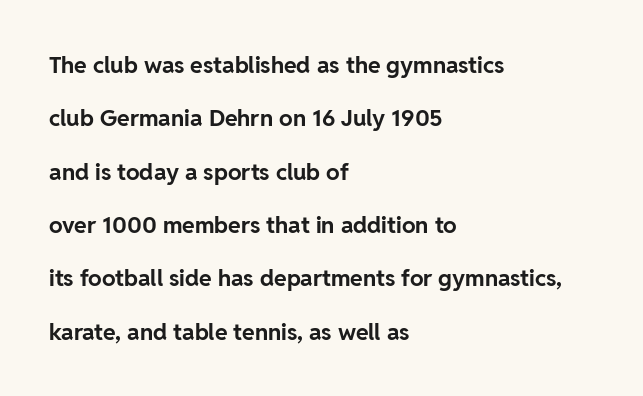
Q: Is the text bold? A: Yes.
Q: Is the text italic (slanted)? A: No, it is upright.
Q: Is the text underlined? A: No.
Q: How is the paragraph aligned? A: Left-aligned.
Q: Is the spacing between letters normal or unusually wide? A: Normal.
Q: Is the spacing between lines tight, normal or loose? A: Loose.
